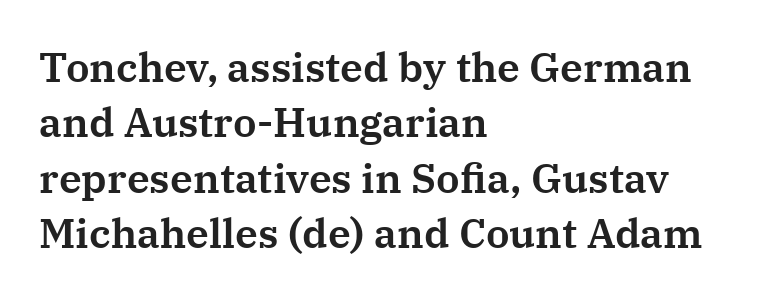
Q: Is the text italic (slanted)? A: No, it is upright.
Q: Is the typeface a serif or a sans-serif typeface? A: Serif.
Q: Is the text underlined? A: No.
Q: How is the paragraph aligned? A: Left-aligned.
Q: Is the spacing between letters normal or unusually wide? A: Normal.
Q: Is the spacing between lines tight, normal or loose? A: Normal.
Q: Width (condensed, normal, or wide)? A: Normal.
Q: Stroke contrast? A: Medium.
Q: x-height? A: Medium.
Q: Monospaced? A: No.
